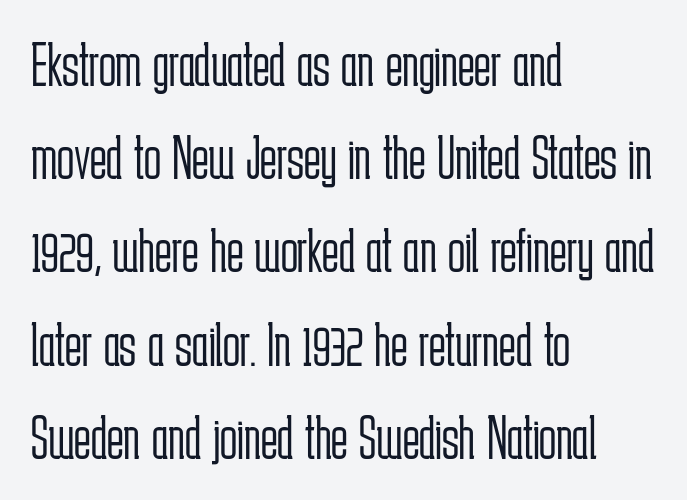
The image shows 63 px light, condensed sans-serif type, upright; set left-aligned, normal line spacing (1.48x), normal letter spacing, not underlined; low stroke contrast and a medium x-height.
